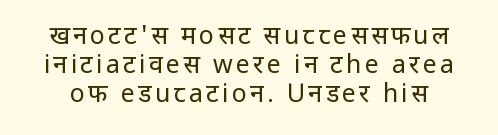
{"italic": "no", "bold": "no", "underline": "no", "line_spacing_ratio": 1.17, "glyph_px": 25}
